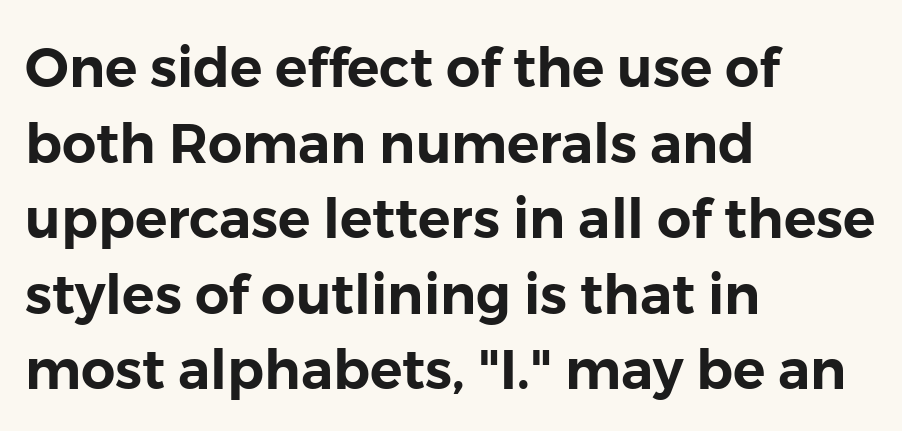
Q: Is the text italic (slanted)? A: No, it is upright.
Q: Is the typeface a serif or a sans-serif typeface? A: Sans-serif.
Q: Is the text underlined? A: No.
Q: How is the paragraph aligned? A: Left-aligned.
Q: Is the spacing between letters normal or unusually wide? A: Normal.
Q: Is the spacing between lines tight, normal or loose? A: Normal.
Q: Width (condensed, normal, or wide)? A: Normal.
Q: Stroke contrast? A: Low.
Q: x-height? A: Medium.
Q: Monospaced? A: No.
